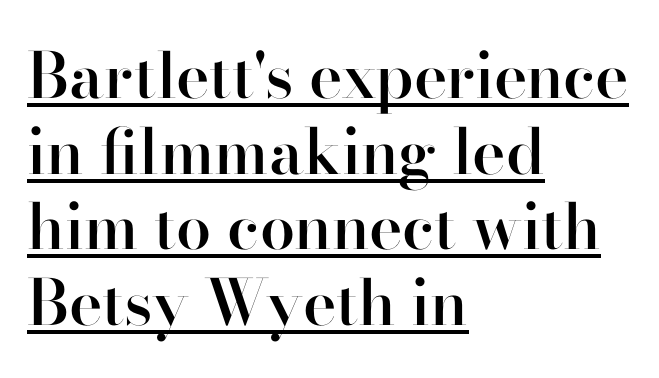
Caption: semibold face, moderately heavy strokes. Note the varied advance widths — an 'i' is clearly narrower than an 'm'. Font category for this specimen: serif. Looks like someone drew a line under every word here. Each line starts at the same left margin while the right side varies. The axis of the letterforms is exactly vertical.
